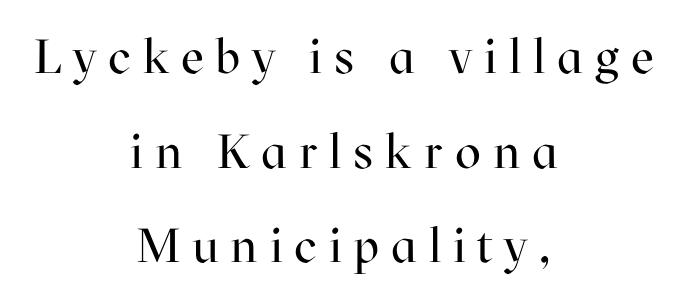
{"serif": "yes", "italic": "no", "bold": "no", "weight": "regular", "width": "normal", "stroke_contrast": "high", "x_height": "medium", "monospaced": "no", "underline": "no", "align": "center", "line_spacing": "loose", "line_spacing_ratio": 1.97, "letter_spacing": "wide", "letter_spacing_em": 0.25, "glyph_px": 48}
